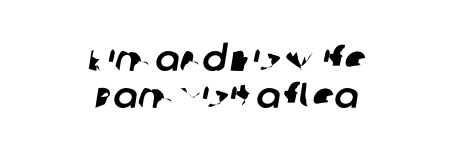
Check under the words: just untouched page. There is no visible air inserted between adjacent glyphs. A typesetter would call this proportional, since set widths differ per character. The typeface chosen for these lines omits serifs.
